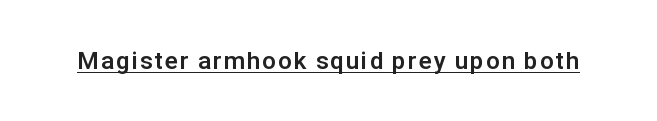
The image shows 24 px bold type, upright; set underlined.
